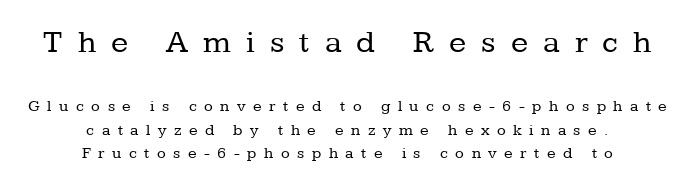
The image shows 32 px regular-weight serif type, upright; set centered, normal line spacing (1.48x), unusually wide letter spacing (+0.47 em), not underlined; the first (top) block is 2.0x larger; low stroke contrast and a medium x-height.
